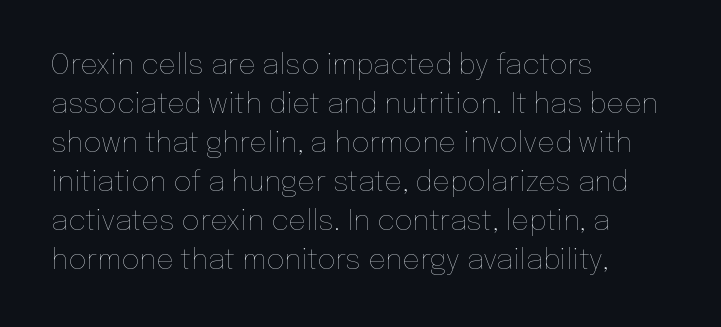
The image shows 28 px thin type, upright; set left-aligned, normal line spacing (1.39x), normal letter spacing, not underlined; low stroke contrast and a medium x-height.
